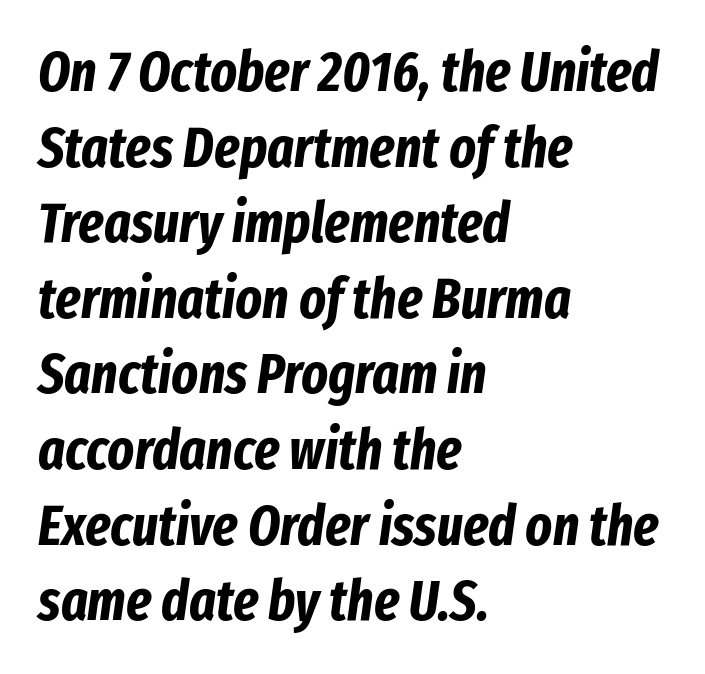
The text carries the slant typical of an italic or oblique font. Character widths vary here, with narrow letters taking less room than wide ones. Vertical spacing — default. The gaps between neighbouring characters are ordinary and unremarkable. Beneath every word, the page is bare. Which margin do the lines hug? The left one — the right edge is uneven.
